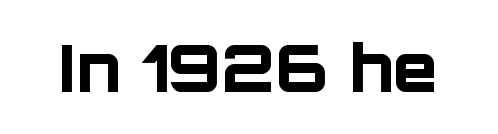
Q: Is the text bold? A: Yes.
Q: Is the text italic (slanted)? A: No, it is upright.
Q: Is the typeface a serif or a sans-serif typeface? A: Sans-serif.
Q: Is the text underlined? A: No.
Q: Is the spacing between letters normal or unusually wide? A: Normal.
Q: Width (condensed, normal, or wide)? A: Normal.
Q: Stroke contrast? A: Low.
Q: x-height? A: Large.
Q: Monospaced? A: No.
